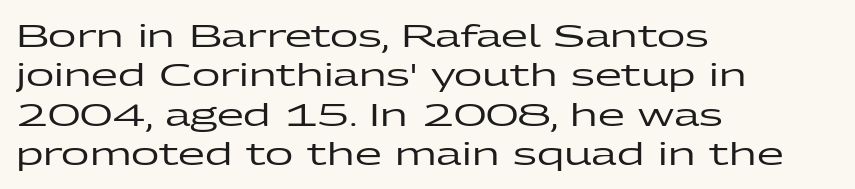
The image shows 31 px wide sans-serif type, upright; set left-aligned, normal line spacing (1.27x), normal letter spacing, not underlined; low stroke contrast and a medium x-height.
